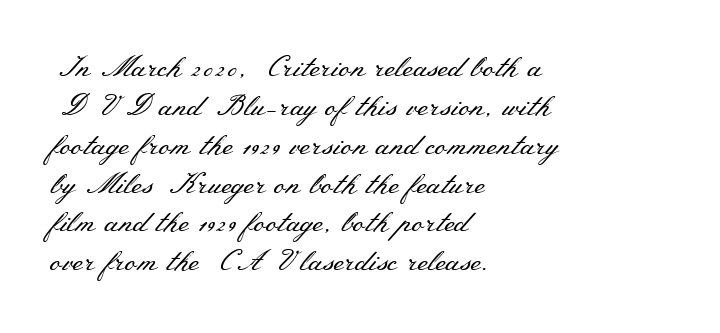
{"serif": "yes", "bold": "no", "weight": "regular", "width": "wide", "stroke_contrast": "medium", "x_height": "small", "monospaced": "no", "underline": "no", "align": "left", "line_spacing": "normal", "line_spacing_ratio": 1.34, "letter_spacing": "normal", "letter_spacing_em": 0.0, "glyph_px": 29}
